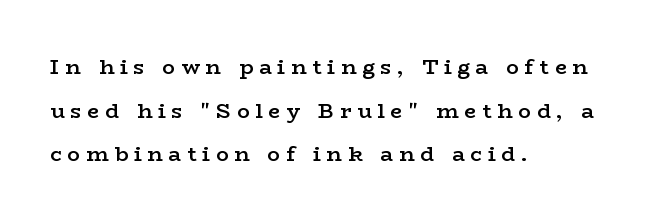
The image shows 21 px text type, upright; set left-aligned, loose line spacing (2.08x), unusually wide letter spacing (+0.28 em), not underlined.
